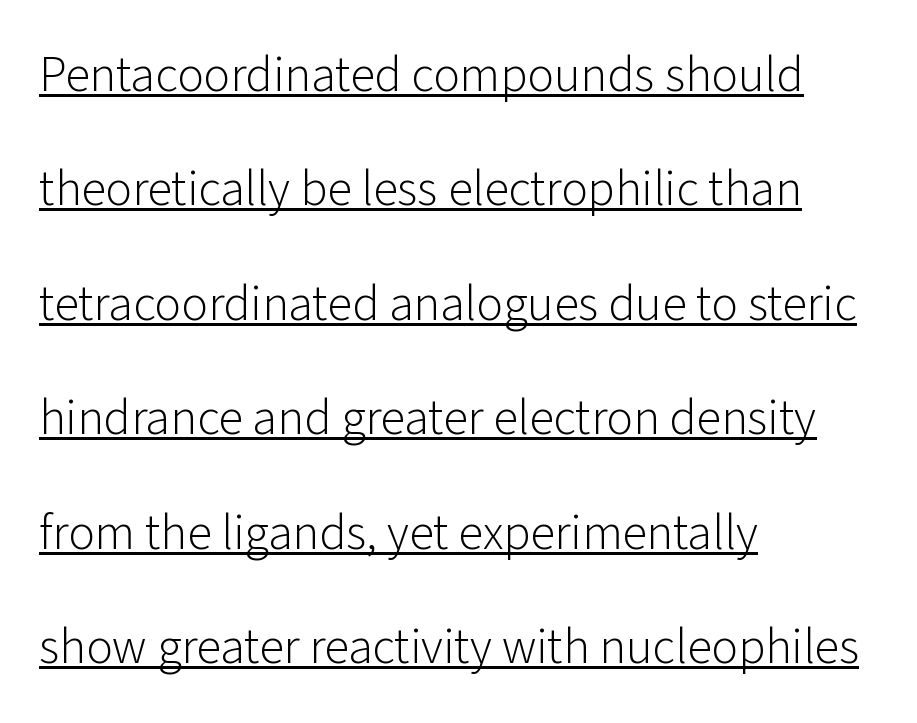
The image shows 50 px light sans-serif type, upright; set left-aligned, loose line spacing (2.29x), normal letter spacing, underlined; low stroke contrast and a medium x-height.
